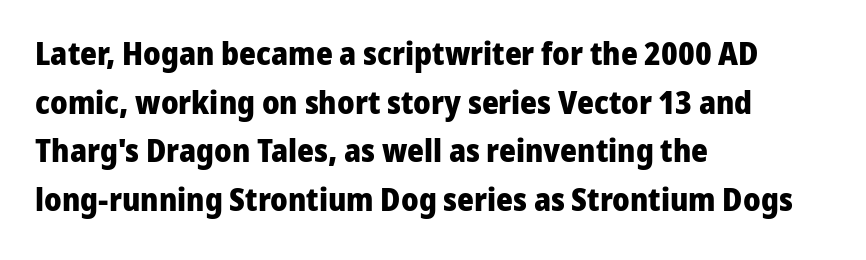
Q: Is the text bold? A: Yes.
Q: Is the text italic (slanted)? A: No, it is upright.
Q: Is the typeface a serif or a sans-serif typeface? A: Sans-serif.
Q: Is the text underlined? A: No.
Q: How is the paragraph aligned? A: Left-aligned.
Q: Is the spacing between letters normal or unusually wide? A: Normal.
Q: Is the spacing between lines tight, normal or loose? A: Normal.
Q: Width (condensed, normal, or wide)? A: Normal.
Q: Stroke contrast? A: Low.
Q: x-height? A: Medium.
Q: Monospaced? A: No.
